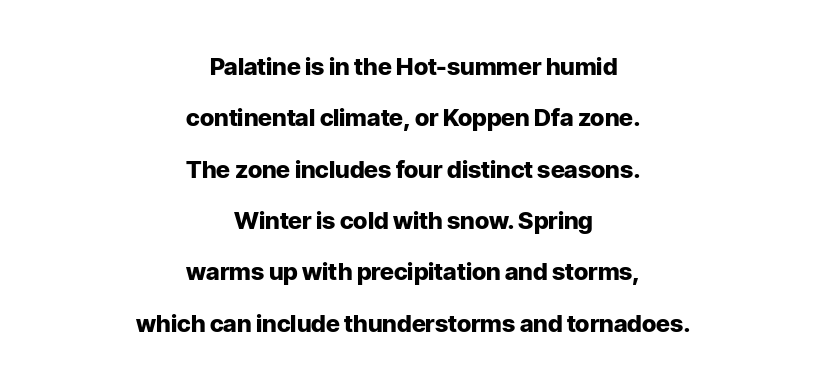
Q: Is the text bold? A: Yes.
Q: Is the text italic (slanted)? A: No, it is upright.
Q: Is the text underlined? A: No.
Q: How is the paragraph aligned? A: Centered.
Q: Is the spacing between letters normal or unusually wide? A: Normal.
Q: Is the spacing between lines tight, normal or loose? A: Loose.
